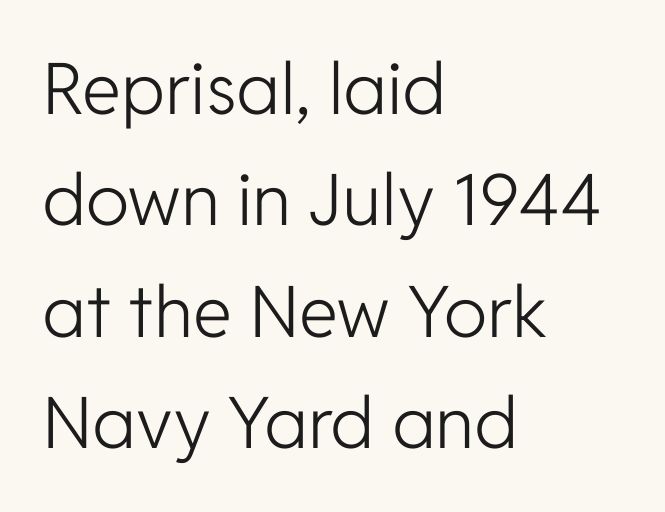
The string is rendered with underlining switched off. Look at the tracking — it's just the regular setting, nothing added. Nope, not italic — everything's standing straight. Unlike a traditional serif, this face leaves its strokes unadorned.
